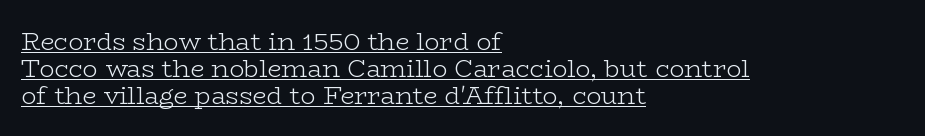
These lines stack with their left ends in a neat column. A roman cut, with each character standing at attention. The passage shown stacks its lines with hardly any gap. Inter-character spacing is left at the font's built-in metrics. Glance below the letters and you will spot a drawn line.
